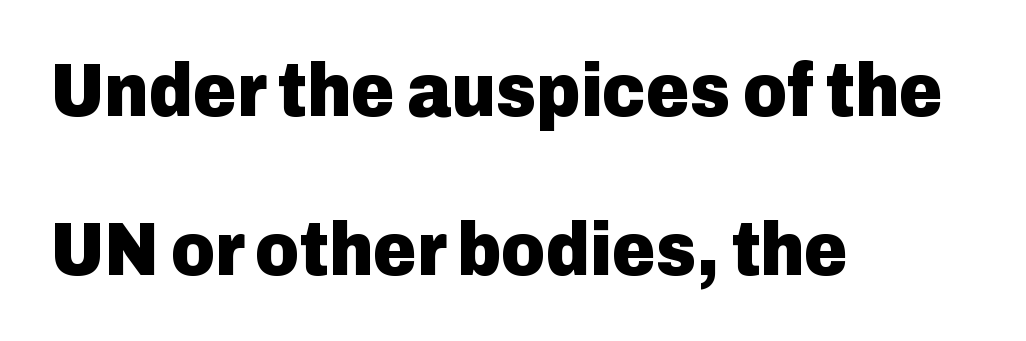
{"serif": "no", "italic": "no", "bold": "yes", "weight": "heavy", "width": "normal", "stroke_contrast": "low", "x_height": "medium", "monospaced": "no", "underline": "no", "align": "left", "line_spacing": "loose", "line_spacing_ratio": 2.12, "letter_spacing": "normal", "letter_spacing_em": 0.0, "glyph_px": 75}
